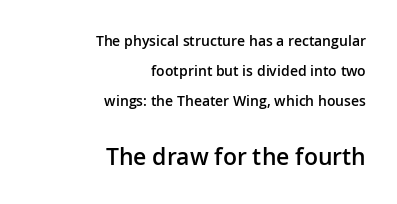
Q: Is the text bold? A: Semi-bold.
Q: Is the text italic (slanted)? A: No, it is upright.
Q: Is the text underlined? A: No.
Q: How is the paragraph aligned? A: Right-aligned.
Q: Is the spacing between letters normal or unusually wide? A: Normal.
Q: Is the spacing between lines tight, normal or loose? A: Loose.
Q: Which block of text is set in a larger size, the first (top) or the second (bottom)? A: The second (bottom) one.
